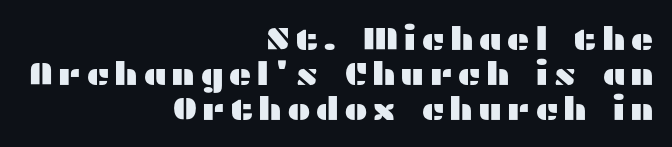
Q: Is the text italic (slanted)? A: No, it is upright.
Q: Is the typeface a serif or a sans-serif typeface? A: Sans-serif.
Q: Is the text underlined? A: No.
Q: How is the paragraph aligned? A: Right-aligned.
Q: Is the spacing between lines tight, normal or loose? A: Tight.
Q: Width (condensed, normal, or wide)? A: Wide.
Q: Stroke contrast? A: Medium.
Q: x-height? A: Medium.
Q: Monospaced? A: No.
